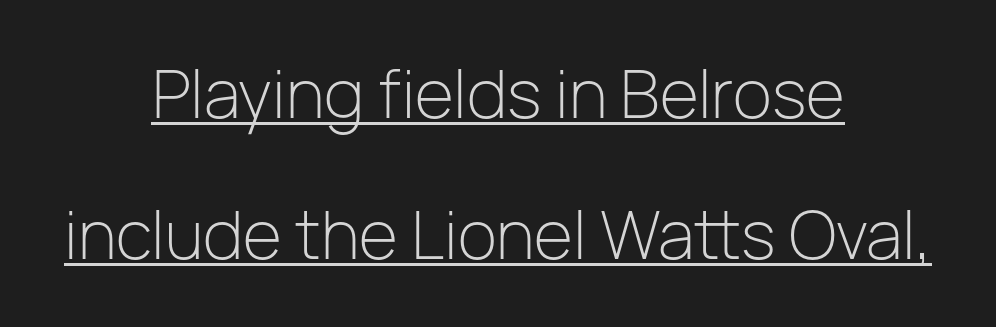
{"serif": "no", "italic": "no", "bold": "no", "weight": "light", "width": "normal", "stroke_contrast": "low", "x_height": "medium", "monospaced": "no", "underline": "yes", "align": "center", "line_spacing": "loose", "line_spacing_ratio": 2.11, "letter_spacing": "normal", "letter_spacing_em": 0.0, "glyph_px": 67}
